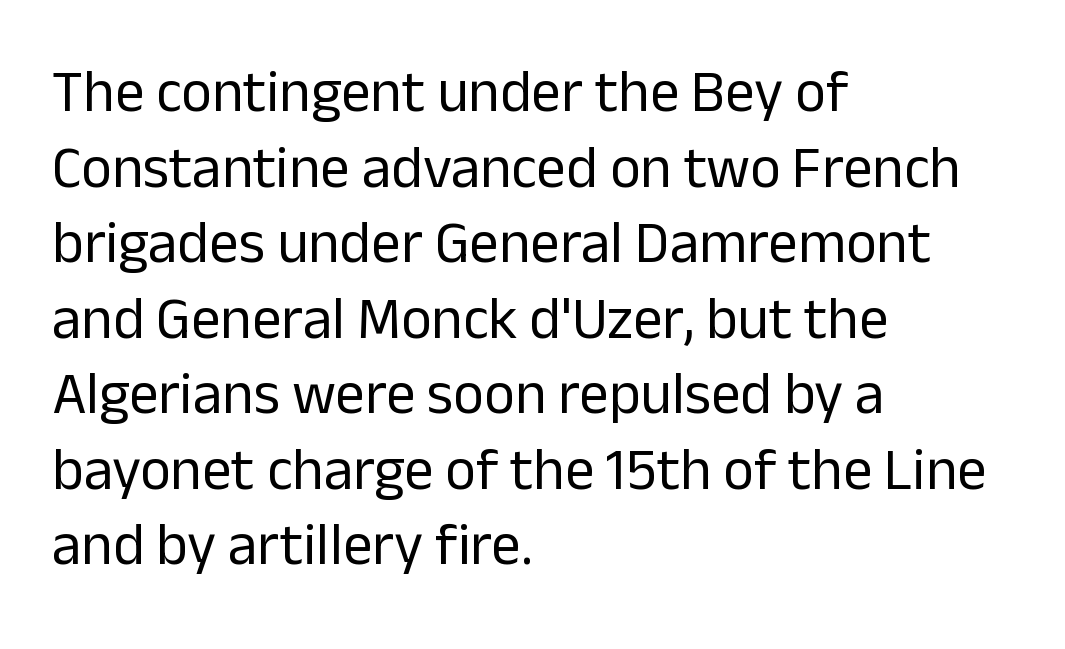
{"serif": "no", "italic": "no", "bold": "no", "weight": "regular", "width": "normal", "stroke_contrast": "low", "x_height": "medium", "monospaced": "no", "underline": "no", "align": "left", "line_spacing": "normal", "line_spacing_ratio": 1.28, "letter_spacing": "normal", "letter_spacing_em": 0.0, "glyph_px": 59}
